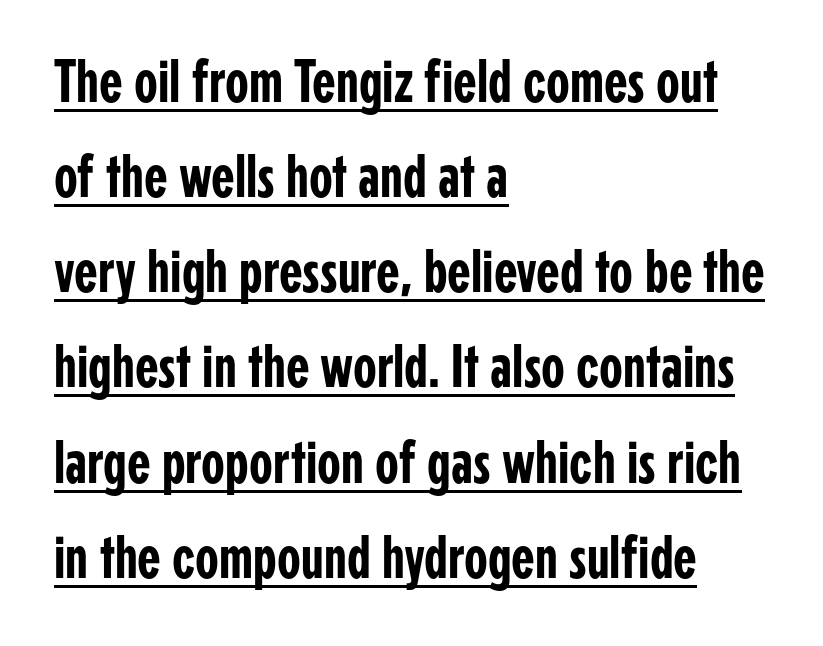
Each letter's strokes conclude bluntly, with no projecting serifs. The letters sit at their default tracking, neither squeezed nor spread. The space between consecutive lines is moderate. You can tell it's not italic because the verticals are truly vertical. These lines are rendered in a variable-pitch font.
